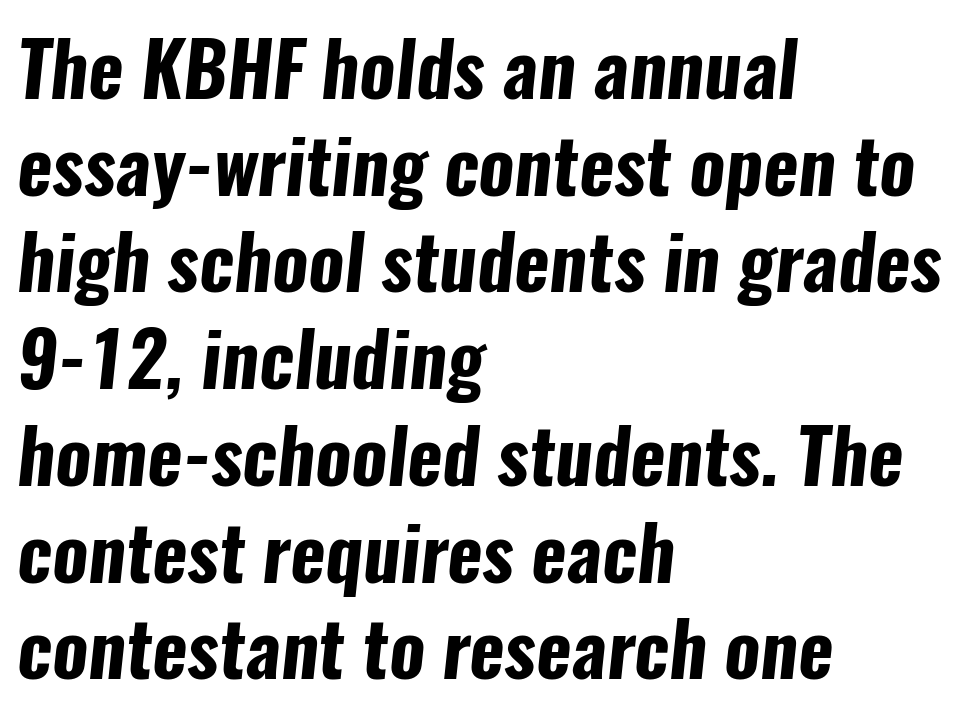
The image shows 75 px bold, condensed sans-serif type; set left-aligned, normal line spacing (1.29x), normal letter spacing, not underlined; low stroke contrast and a medium x-height.
